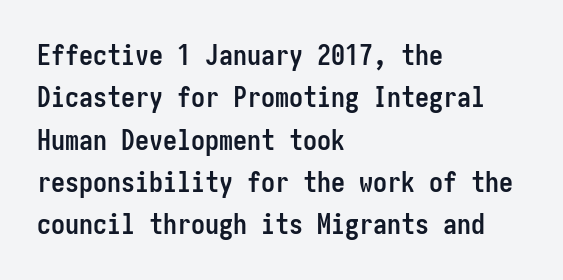
Each row of text sits above clean, open space. Visually the block forms a straight wall on the left and a jagged coastline on the right. Glyph-to-glyph distance matches everyday printed text. The glyphs have the mass of a bold cut. Ascenders rise straight up at ninety degrees.
